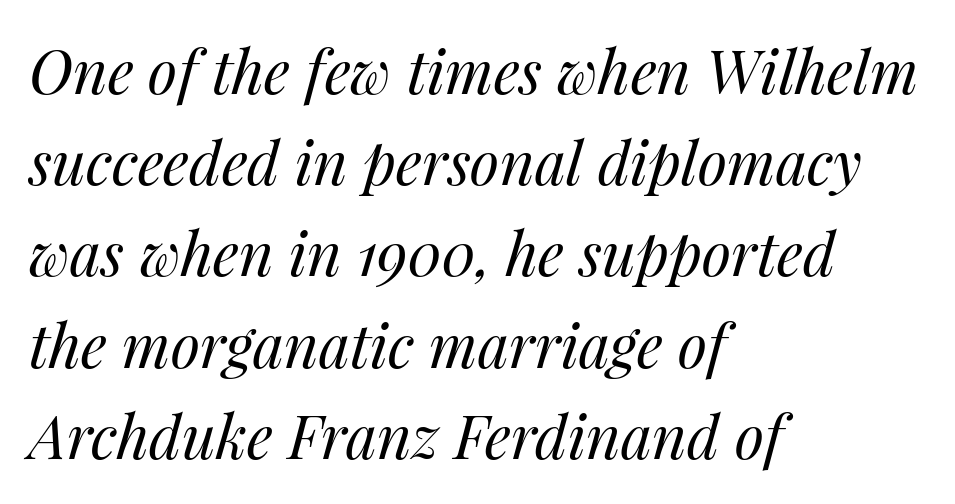
{"italic": "yes", "lean": "right", "slant_degrees": 14, "bold": "no", "weight": "regular", "width": "normal", "stroke_contrast": "medium", "x_height": "medium", "monospaced": "no", "underline": "no", "align": "left", "line_spacing": "normal", "line_spacing_ratio": 1.52, "letter_spacing": "normal", "letter_spacing_em": 0.0, "glyph_px": 60}
